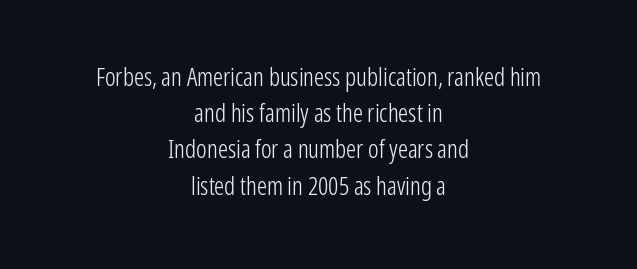
No extra ink here — the face is not bold. Inter-character spacing is left at the font's built-in metrics. The axis of the letterforms is exactly vertical. Where is the straight margin? There isn't one; the lines are centered. The rows are spaced the way most documents space them.
